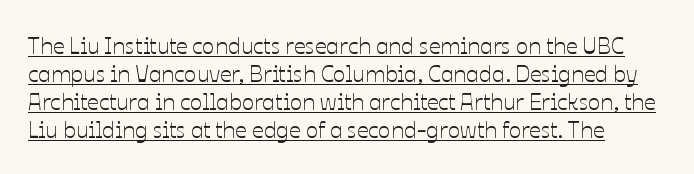
{"italic": "no", "underline": "yes", "line_spacing_ratio": 1.22, "letter_spacing": "normal", "letter_spacing_em": 0.0, "glyph_px": 23}
